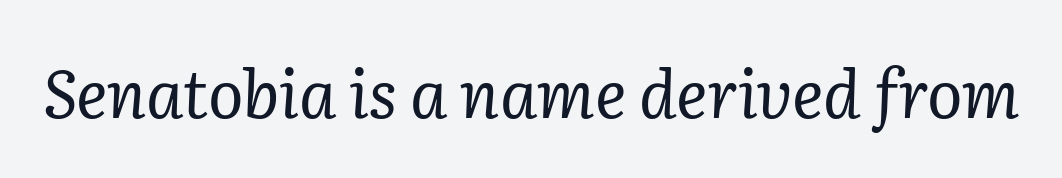
Do the characters align in a grid? No, the font is proportional. You can tell from the footed stems that serif type was used. Heft: none added — not bold. Does extra space separate the letters? No, they use regular spacing.
